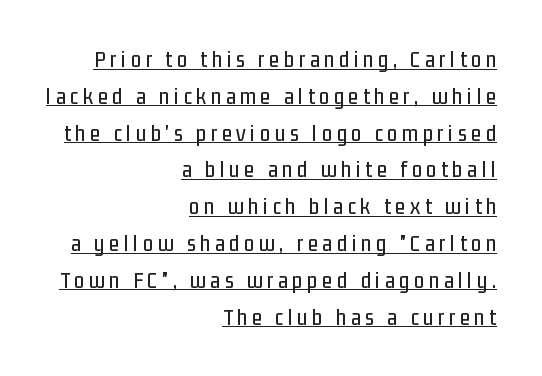
The specimen reads as upright at a glance. Someone cranked the tracking dial way up on this one. Horizontal alignment here is rightward, an uncommon choice for prose. You can see a thin bar hugging the bottom of the glyphs.
